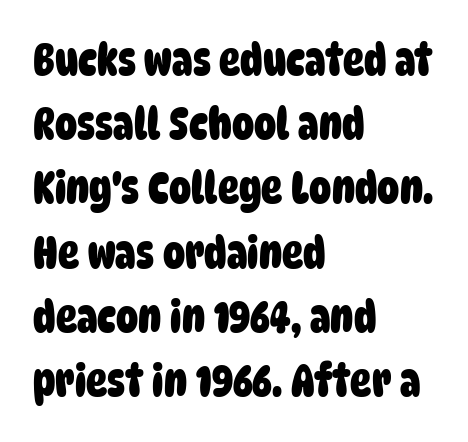
The image shows 44 px heavy, condensed sans-serif type; set left-aligned, normal line spacing (1.46x), normal letter spacing, not underlined; low stroke contrast and a large x-height.
